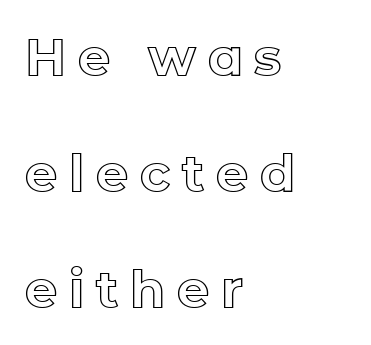
The image shows 51 px text type, upright; set left-aligned, loose line spacing (2.27x), unusually wide letter spacing (+0.23 em), not underlined; a medium x-height.
